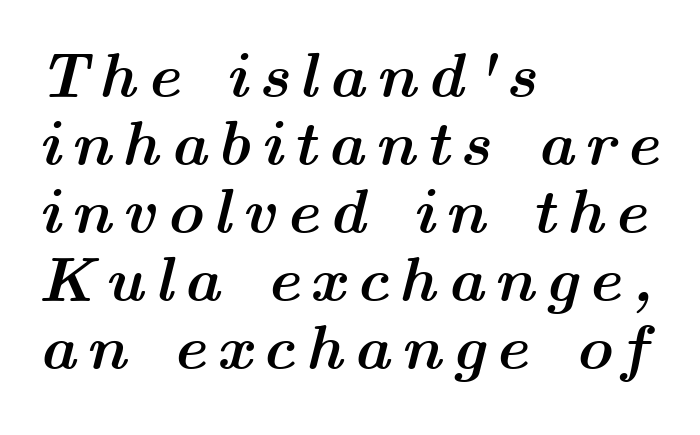
The image shows 63 px semibold, wide type, italic (leaning right); set left-aligned, tight line spacing (1.08x), not underlined; medium stroke contrast and a medium x-height.
